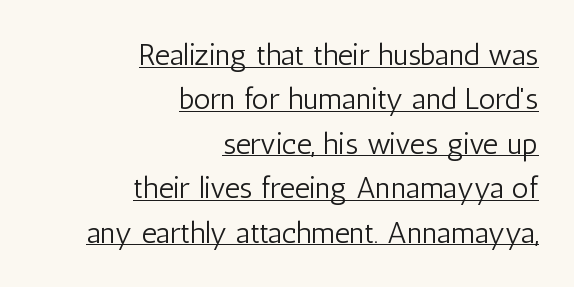
The image shows 30 px light, condensed sans-serif type, upright; set right-aligned, normal line spacing (1.48x), normal letter spacing, underlined; low stroke contrast and a medium x-height.
